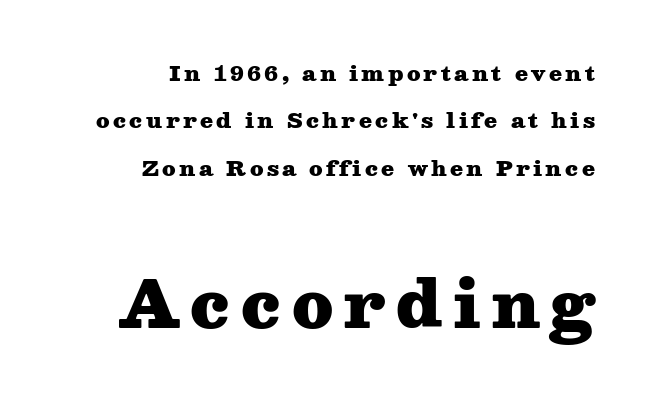
The image shows 64 px heavy, wide serif type, upright; set right-aligned, loose line spacing (2.26x), not underlined; the second (bottom) block is 3.05x larger; medium stroke contrast and a medium x-height.
